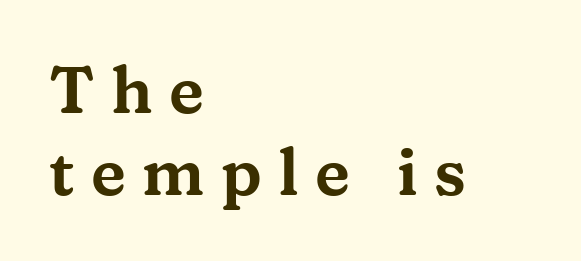
{"serif": "yes", "italic": "no", "width": "wide", "stroke_contrast": "medium", "x_height": "medium", "monospaced": "no", "underline": "no", "align": "left", "line_spacing": "normal", "line_spacing_ratio": 1.26, "letter_spacing": "wide", "letter_spacing_em": 0.25, "glyph_px": 65}
